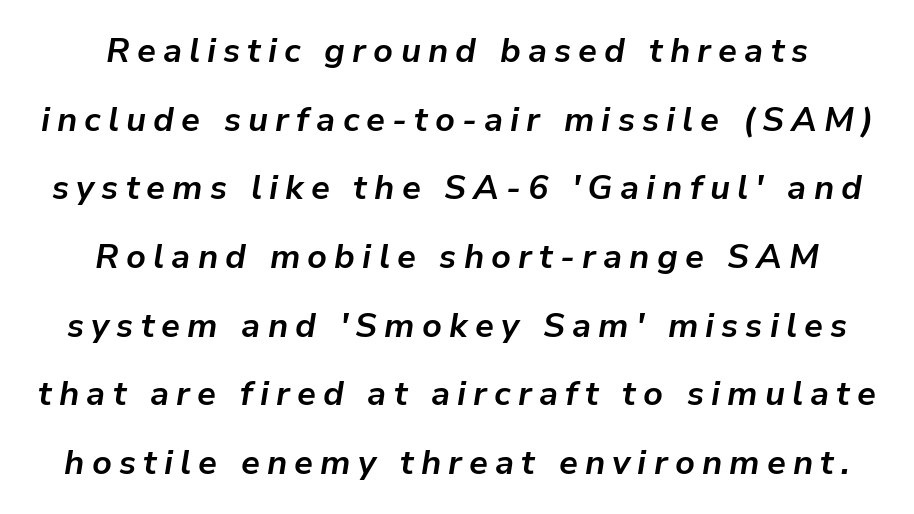
The face used here is rendered with a markedly widened letterfit. Is there much room between lines? Yes — plenty of vertical air separates them. Alignment: centered. These lines are rendered in a variable-pitch font. Descenders hang freely into open space. When letters slant like this, we call the style italic.
